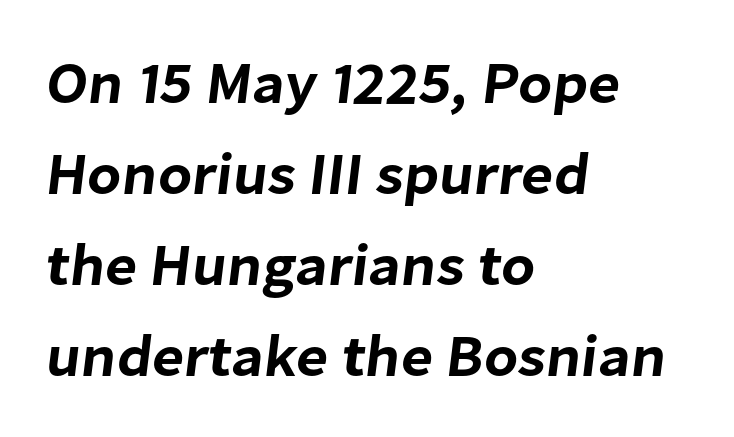
The image shows 59 px sans-serif type; set left-aligned, normal line spacing (1.54x), normal letter spacing, not underlined; low stroke contrast and a medium x-height.
